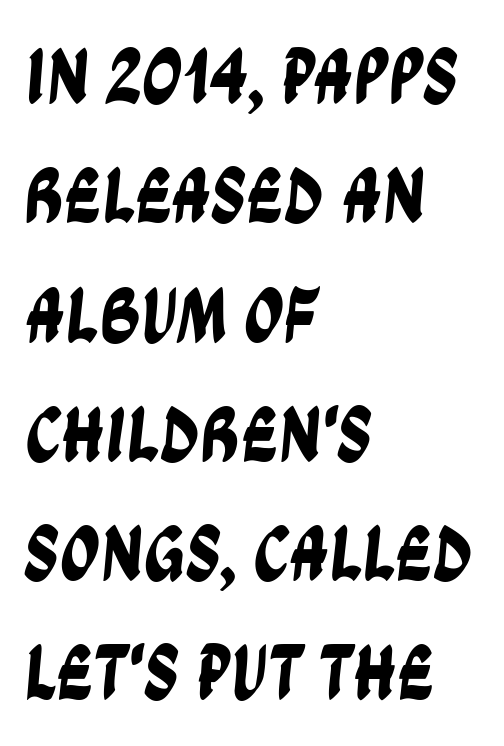
The image shows 79 px condensed sans-serif type; set left-aligned, normal line spacing (1.51x), normal letter spacing, not underlined; low stroke contrast and a large x-height.
